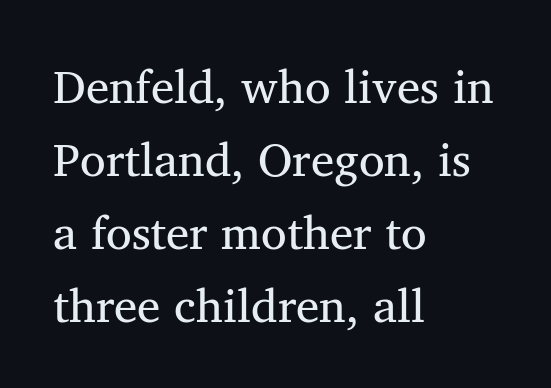
The image shows 47 px regular-weight serif type, upright; set left-aligned, normal line spacing (1.55x), normal letter spacing, not underlined; medium stroke contrast and a medium x-height.
